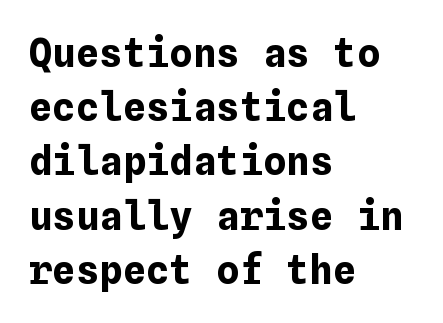
Q: Is the text bold? A: Yes.
Q: Is the text italic (slanted)? A: No, it is upright.
Q: Is the text underlined? A: No.
Q: How is the paragraph aligned? A: Left-aligned.
Q: Is the spacing between letters normal or unusually wide? A: Normal.
Q: Is the spacing between lines tight, normal or loose? A: Normal.
Q: Width (condensed, normal, or wide)? A: Normal.
Q: Stroke contrast? A: Low.
Q: x-height? A: Medium.
